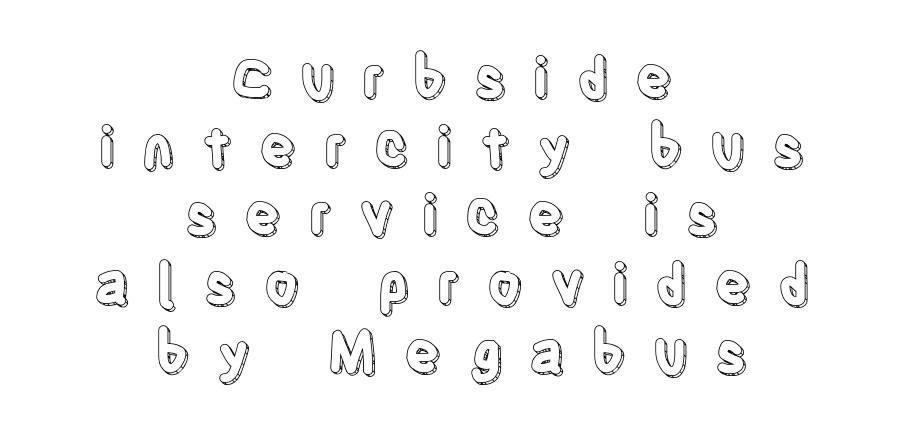
The image shows 55 px condensed type, upright; set centered, normal line spacing (1.25x), unusually wide letter spacing (+0.48 em), not underlined; a large x-height.
